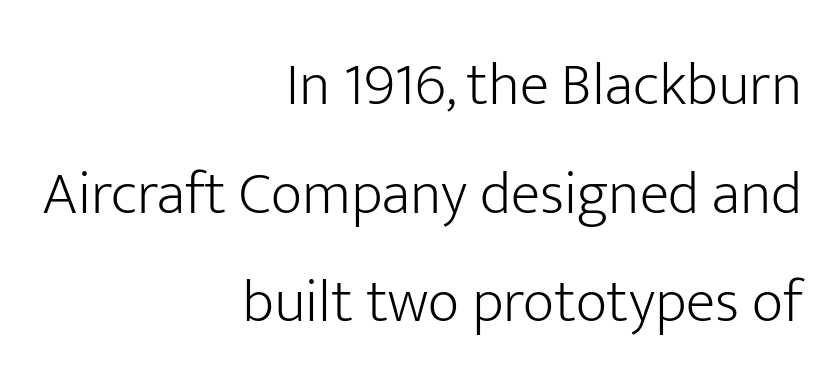
The image shows 61 px light sans-serif type, upright; set right-aligned, line spacing 1.78x, normal letter spacing, not underlined; low stroke contrast and a medium x-height.
